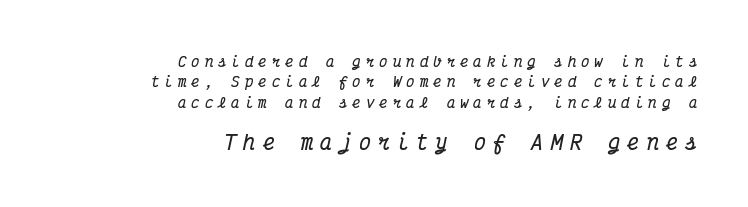
{"italic": "yes", "lean": "right", "slant_degrees": 12, "bold": "yes", "underline": "no", "align": "right", "line_spacing": "normal", "line_spacing_ratio": 1.46, "letter_spacing": "wide", "letter_spacing_em": 0.36, "larger_block": "second", "size_ratio": 1.43, "glyph_px": 20}
